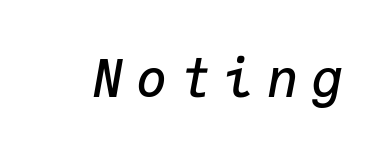
The image shows 52 px semibold type, italic (leaning right), monospaced; set unusually wide letter spacing (+0.24 em), not underlined; low stroke contrast and a medium x-height.
